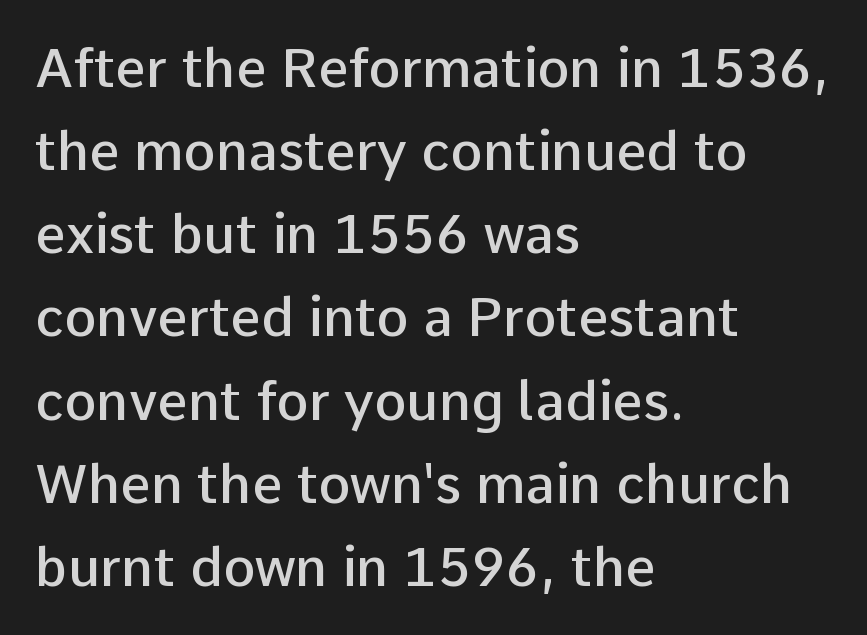
{"serif": "no", "italic": "no", "bold": "semi", "weight": "semibold", "width": "normal", "stroke_contrast": "low", "x_height": "medium", "monospaced": "no", "underline": "no", "align": "left", "line_spacing": "normal", "line_spacing_ratio": 1.54, "letter_spacing": "normal", "letter_spacing_em": 0.0, "glyph_px": 54}
